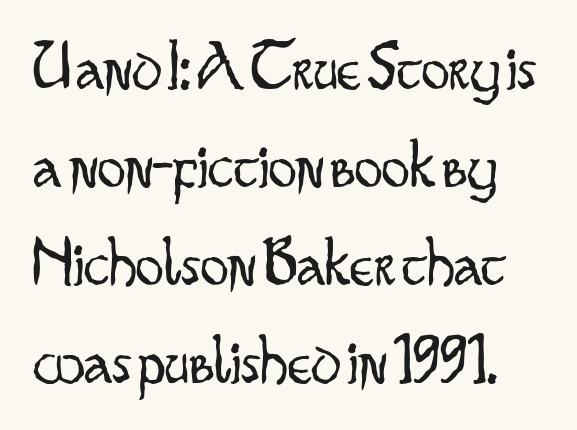
Q: Is the text bold? A: No.
Q: Is the text italic (slanted)? A: No, it is upright.
Q: Is the typeface a serif or a sans-serif typeface? A: Sans-serif.
Q: Is the text underlined? A: No.
Q: Is the spacing between letters normal or unusually wide? A: Normal.
Q: Is the spacing between lines tight, normal or loose? A: Normal.
Q: Width (condensed, normal, or wide)? A: Condensed.
Q: Stroke contrast? A: Low.
Q: x-height? A: Small.
Q: Monospaced? A: No.
